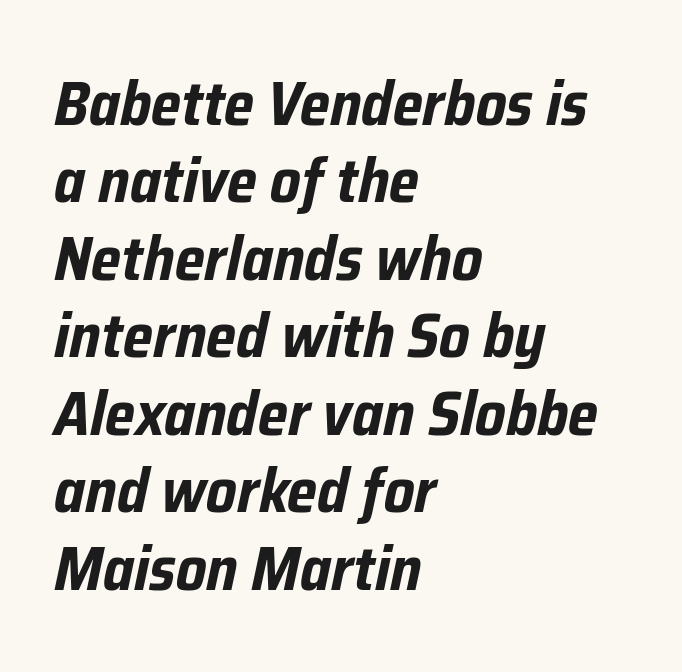
The typesetter chose a ragged-right arrangement here. The rendering uses a bold face; every stroke is thick and dark. Interline gaps are of average width in this sample. Beneath every word, the page is bare. Each letter keeps its own natural width here, so spacing adapts to shape. Quick note: italic.
